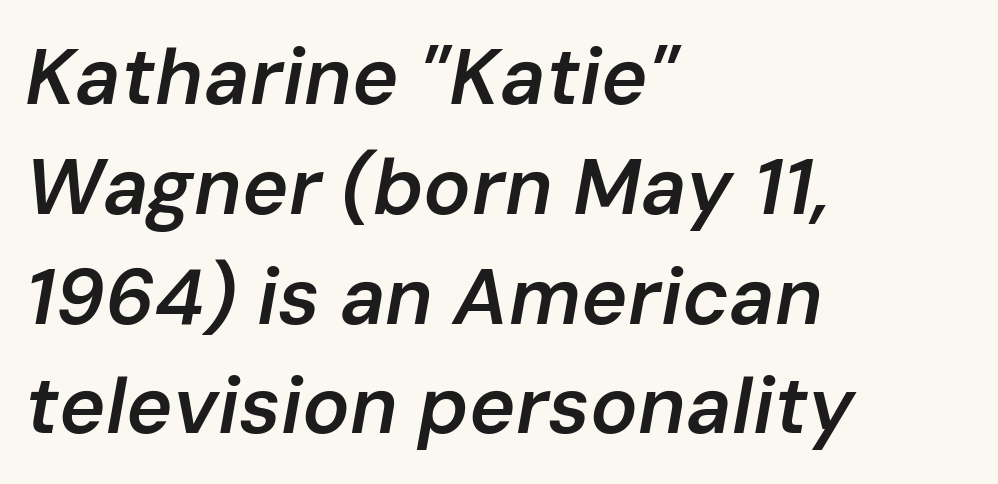
{"italic": "yes", "lean": "right", "slant_degrees": 10, "bold": "semi", "weight": "semibold", "width": "normal", "stroke_contrast": "low", "x_height": "medium", "monospaced": "no", "underline": "no", "align": "left", "line_spacing": "normal", "line_spacing_ratio": 1.39, "letter_spacing": "normal", "letter_spacing_em": 0.0, "glyph_px": 79}
